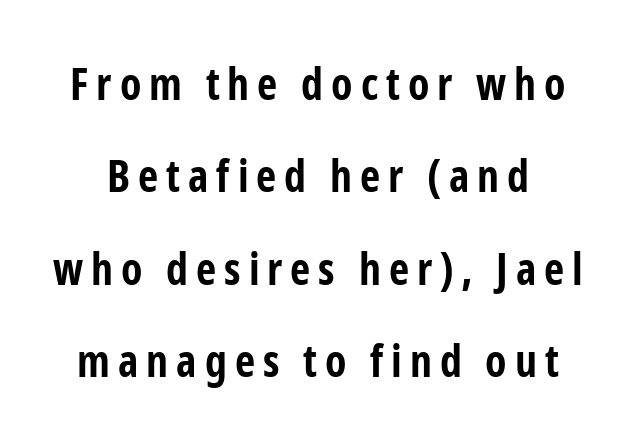
{"serif": "no", "italic": "no", "bold": "yes", "weight": "bold", "width": "condensed", "stroke_contrast": "low", "x_height": "medium", "monospaced": "no", "underline": "no", "line_spacing": "loose", "line_spacing_ratio": 2.1, "glyph_px": 44}
